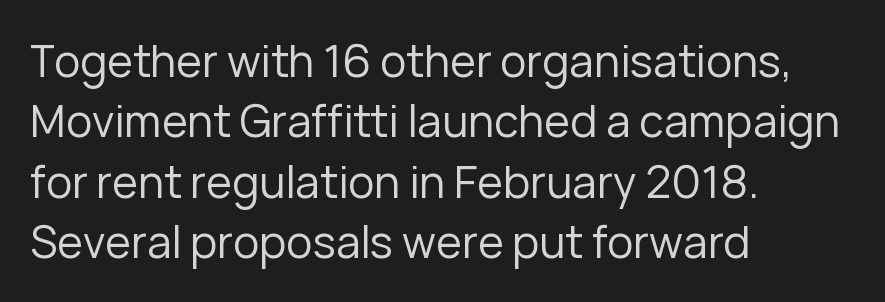
The image shows 44 px regular-weight sans-serif type, upright; set left-aligned, normal line spacing (1.37x), normal letter spacing, not underlined; low stroke contrast and a medium x-height.
